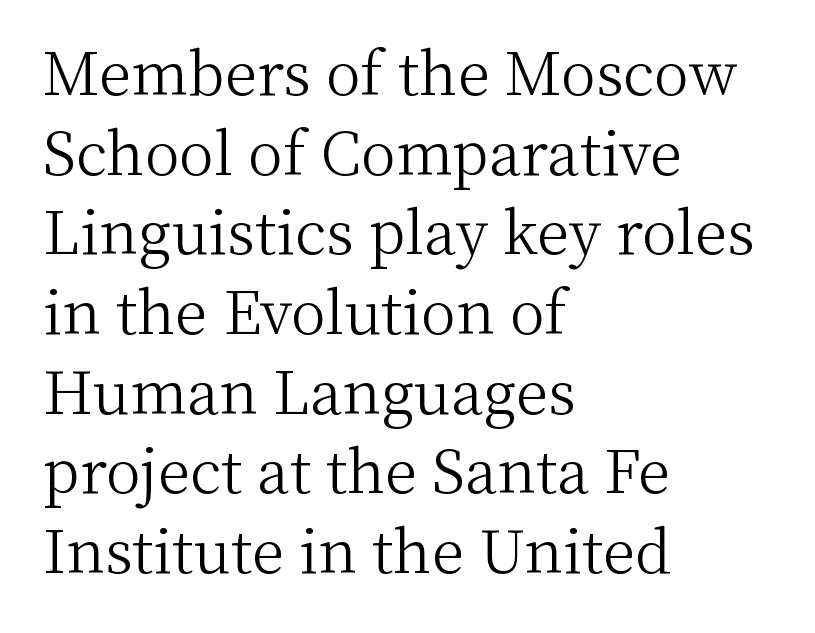
The image shows 59 px light serif type, upright; set left-aligned, normal line spacing (1.35x), normal letter spacing, not underlined; medium stroke contrast and a medium x-height.
